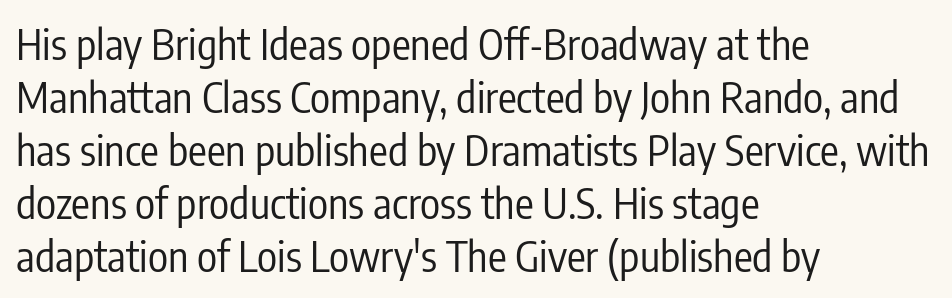
The image shows 42 px regular-weight, condensed sans-serif type, upright; set left-aligned, normal line spacing (1.26x), normal letter spacing, not underlined; low stroke contrast and a medium x-height.
